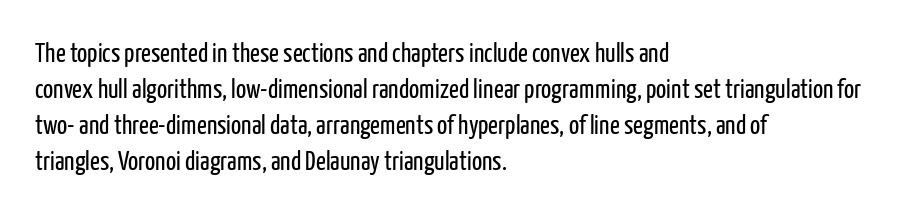
The image shows 27 px text type, upright; set left-aligned, normal line spacing (1.33x), normal letter spacing, not underlined.
